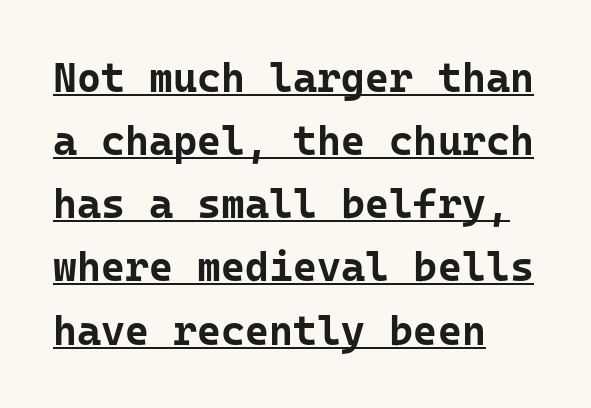
{"serif": "no", "italic": "no", "bold": "yes", "weight": "bold", "width": "normal", "stroke_contrast": "low", "x_height": "medium", "underline": "yes", "align": "left", "line_spacing": "normal", "line_spacing_ratio": 1.54, "letter_spacing": "normal", "letter_spacing_em": 0.0, "glyph_px": 41}
